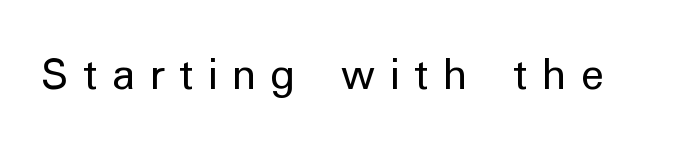
The image shows 48 px regular-weight sans-serif type, upright; set unusually wide letter spacing (+0.3 em), not underlined; low stroke contrast and a medium x-height.
